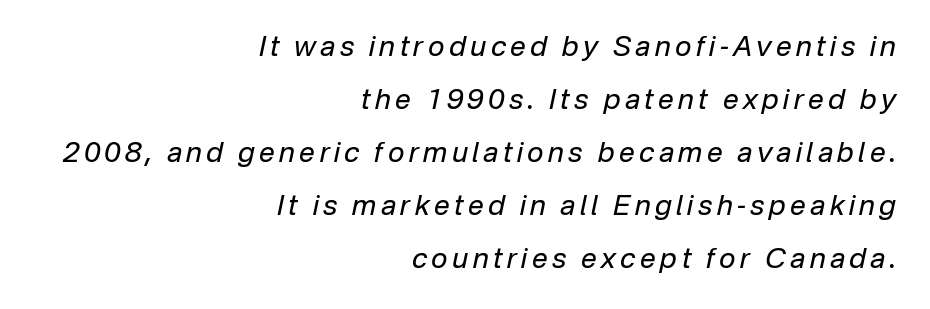
Q: Is the text bold? A: No.
Q: Is the text italic (slanted)? A: Yes, it leans right by about 12 degrees.
Q: Is the text underlined? A: No.
Q: How is the paragraph aligned? A: Right-aligned.
Q: Width (condensed, normal, or wide)? A: Normal.
Q: Stroke contrast? A: Low.
Q: x-height? A: Medium.
Q: Monospaced? A: No.
